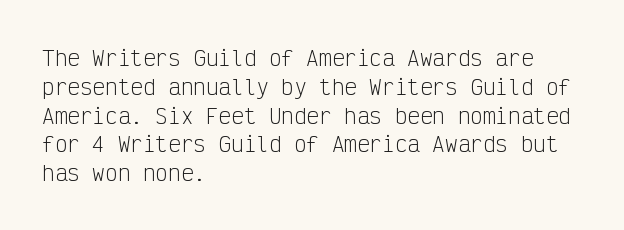
Each new line begins a customary step beneath the previous one. Stems here are at most as thick as an everyday book face. Words appear dense and cohesive because spacing is normal. Descenders hang freely into open space. The axis of the letterforms is exactly vertical.
